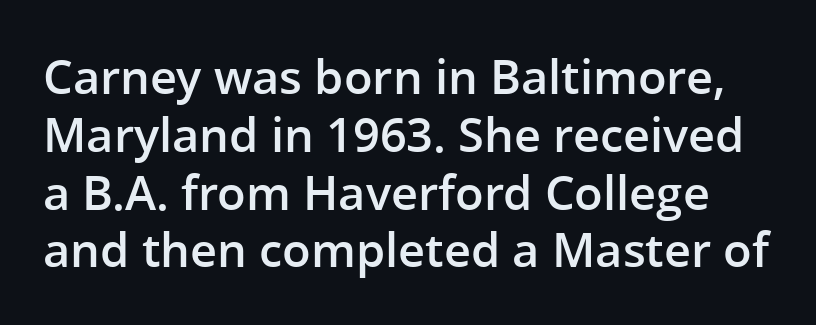
Q: Is the text bold? A: Semi-bold.
Q: Is the text italic (slanted)? A: No, it is upright.
Q: Is the typeface a serif or a sans-serif typeface? A: Sans-serif.
Q: Is the text underlined? A: No.
Q: Is the spacing between letters normal or unusually wide? A: Normal.
Q: Width (condensed, normal, or wide)? A: Normal.
Q: Stroke contrast? A: Low.
Q: x-height? A: Medium.
Q: Monospaced? A: No.
